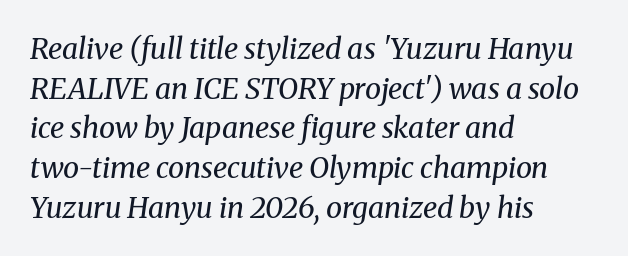
You could not count columns in this text — the font is proportionally spaced. Weight: in the light-to-regular range. Interline gaps are of average width in this sample. The text was rendered using a seriffed face with decorative stroke endings.
